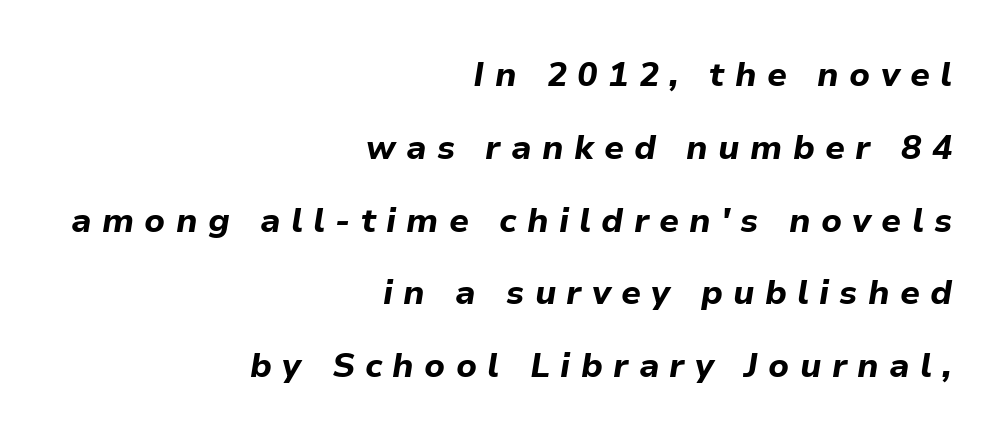
The image shows 34 px bold type, italic (leaning right); set right-aligned, loose line spacing (2.14x), unusually wide letter spacing (+0.3 em), not underlined; low stroke contrast and a medium x-height.
